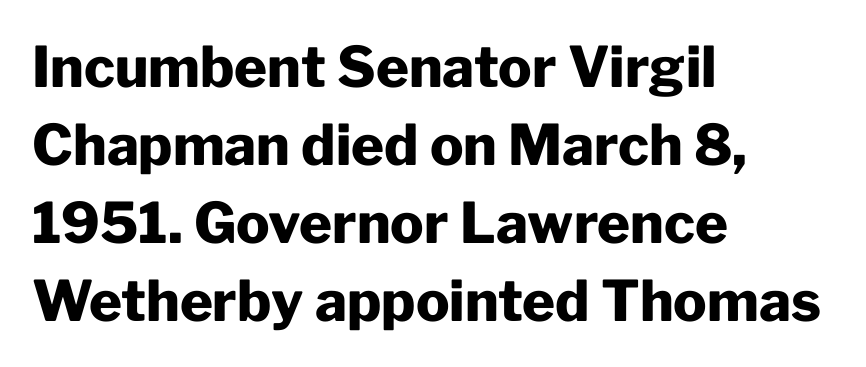
Q: Is the text bold? A: Yes.
Q: Is the text italic (slanted)? A: No, it is upright.
Q: Is the typeface a serif or a sans-serif typeface? A: Sans-serif.
Q: Is the text underlined? A: No.
Q: How is the paragraph aligned? A: Left-aligned.
Q: Is the spacing between letters normal or unusually wide? A: Normal.
Q: Is the spacing between lines tight, normal or loose? A: Normal.
Q: Width (condensed, normal, or wide)? A: Normal.
Q: Stroke contrast? A: Low.
Q: x-height? A: Medium.
Q: Monospaced? A: No.
